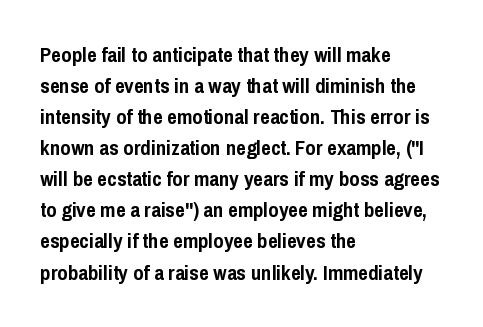
Q: Is the text bold? A: Yes.
Q: Is the text italic (slanted)? A: No, it is upright.
Q: Is the text underlined? A: No.
Q: How is the paragraph aligned? A: Left-aligned.
Q: Is the spacing between letters normal or unusually wide? A: Normal.
Q: Is the spacing between lines tight, normal or loose? A: Normal.
